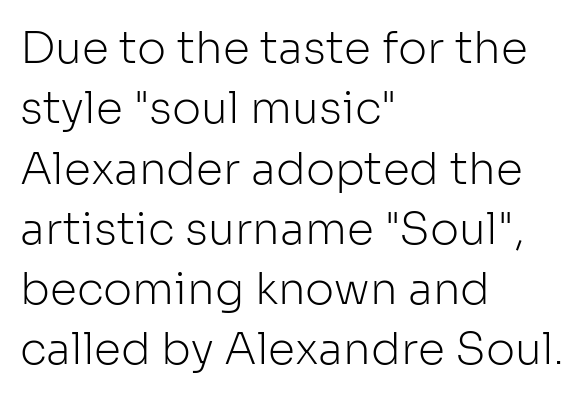
How are the letters spaced? Ordinarily, with no added tracking. The type sits square on the baseline with zero lean. The letters advance in unequal steps, a hallmark of proportional type. Glance below the letters and you will spot only blank space. These glyphs show unthickened strokes, regular width or finer.
